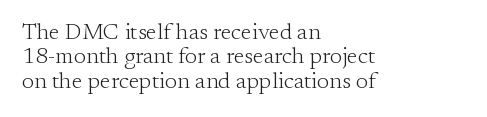
{"italic": "no", "bold": "no", "underline": "no", "align": "left", "line_spacing": "tight", "line_spacing_ratio": 1.06, "letter_spacing": "normal", "letter_spacing_em": 0.0, "glyph_px": 23}
